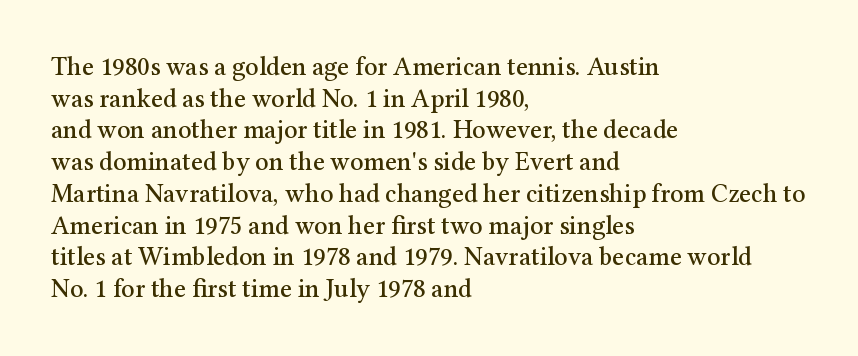
Q: Is the text italic (slanted)? A: No, it is upright.
Q: Is the text underlined? A: No.
Q: How is the paragraph aligned? A: Left-aligned.
Q: Is the spacing between letters normal or unusually wide? A: Normal.
